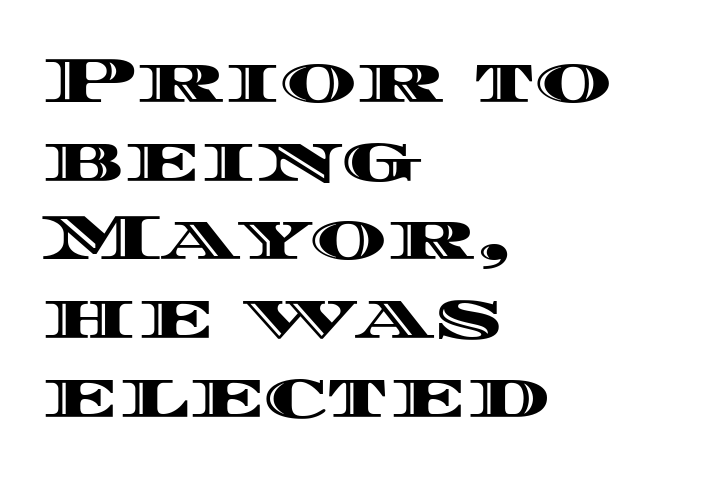
{"italic": "no", "width": "wide", "x_height": "large", "monospaced": "no", "underline": "no", "align": "left", "line_spacing_ratio": 1.21, "letter_spacing": "normal", "letter_spacing_em": 0.0, "glyph_px": 65}
